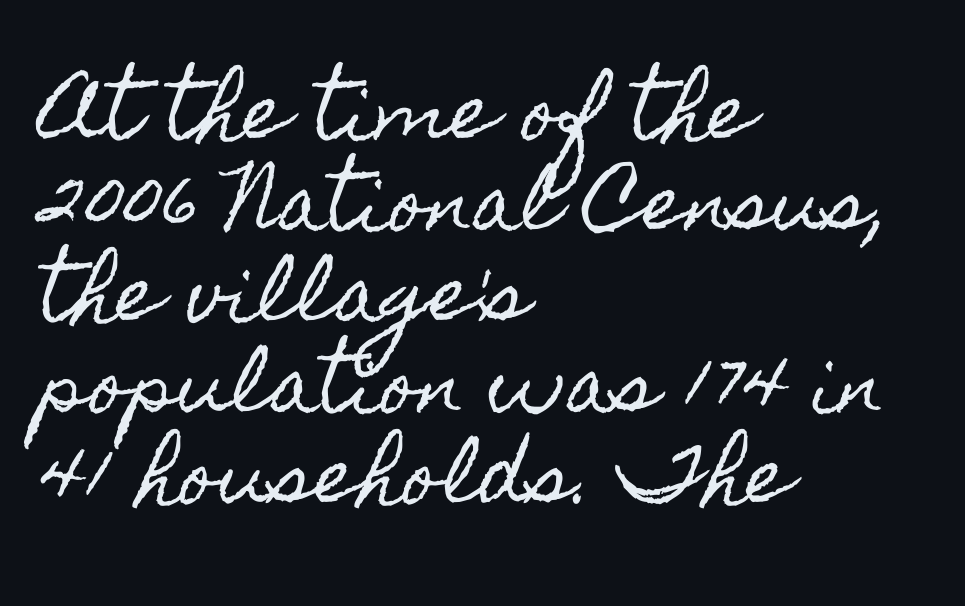
Teacher's note: observe the even left margin — that is flush-left alignment. You could not count columns in this text — the font is proportionally spaced. A typesetter would call this zero additional tracking. The foot of each line stays bare and open.
